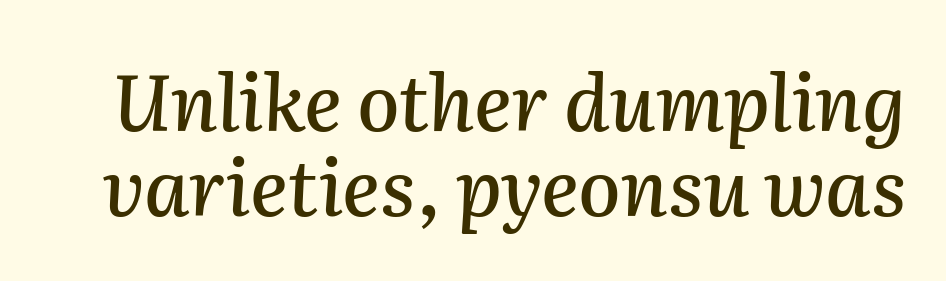
The image shows 77 px text type, italic (leaning right); set tight line spacing (1.11x), normal letter spacing, not underlined; medium stroke contrast and a medium x-height.
